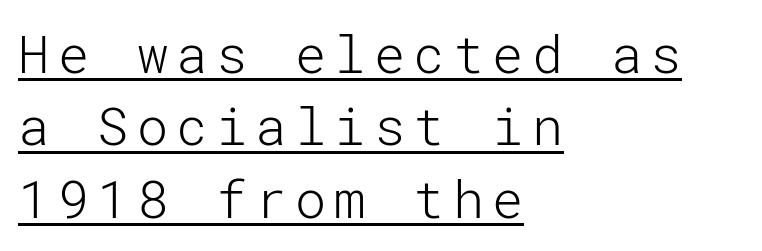
The characters display no serif detailing; their extremities are plain. The rendering uses the underline text-decoration. A classic flush-left, rag-right setting is used for this passage. Posture: straight, roman, zero tilt. Heft: none added — not bold. Horizontal bands of white between lines are of average thickness.
